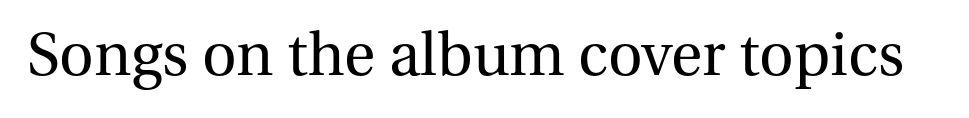
Q: Is the text bold? A: No.
Q: Is the text italic (slanted)? A: No, it is upright.
Q: Is the typeface a serif or a sans-serif typeface? A: Serif.
Q: Is the text underlined? A: No.
Q: Is the spacing between letters normal or unusually wide? A: Normal.
Q: Width (condensed, normal, or wide)? A: Normal.
Q: Stroke contrast? A: Medium.
Q: x-height? A: Medium.
Q: Monospaced? A: No.
